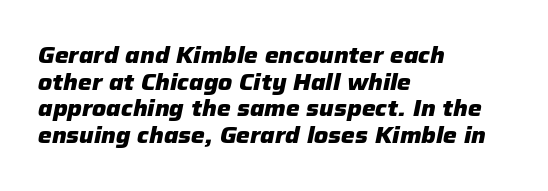
The space directly below the letters is spotless. The strokes are fattened all the way to bold. An italicized treatment has been applied to the whole sample. The rag falls on the right side of this text block. Is the letter spacing exaggerated? No — it looks like the ordinary default.
